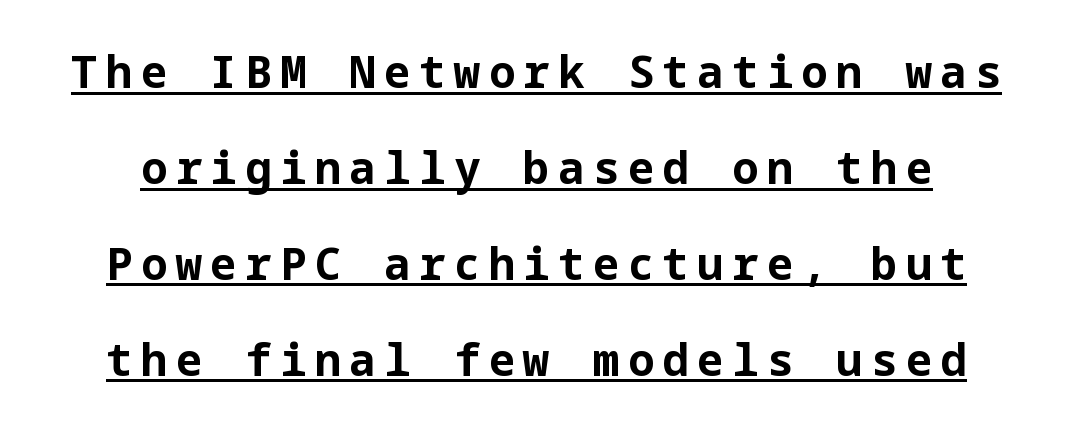
Q: Is the text bold? A: Yes.
Q: Is the text italic (slanted)? A: No, it is upright.
Q: Is the typeface a serif or a sans-serif typeface? A: Sans-serif.
Q: Is the text underlined? A: Yes.
Q: Is the spacing between lines tight, normal or loose? A: Loose.
Q: Width (condensed, normal, or wide)? A: Normal.
Q: Stroke contrast? A: Low.
Q: x-height? A: Medium.
